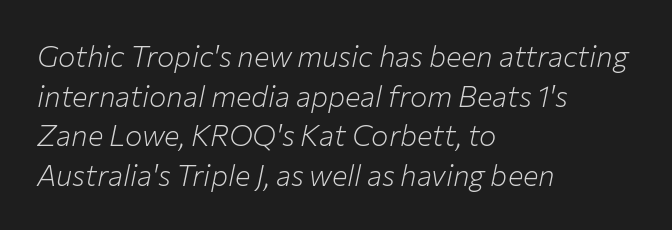
Q: Is the text bold? A: No.
Q: Is the text italic (slanted)? A: Yes, it leans right by about 12 degrees.
Q: Is the text underlined? A: No.
Q: How is the paragraph aligned? A: Left-aligned.
Q: Is the spacing between letters normal or unusually wide? A: Normal.
Q: Is the spacing between lines tight, normal or loose? A: Normal.
Q: Width (condensed, normal, or wide)? A: Normal.
Q: Stroke contrast? A: Low.
Q: x-height? A: Medium.
Q: Monospaced? A: No.
